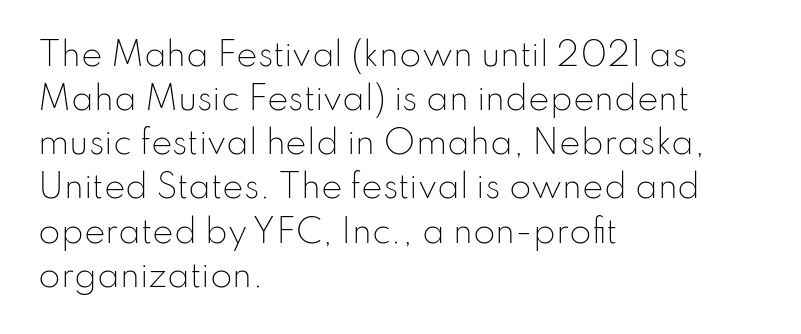
Q: Is the text bold? A: No.
Q: Is the text italic (slanted)? A: No, it is upright.
Q: Is the typeface a serif or a sans-serif typeface? A: Sans-serif.
Q: Is the text underlined? A: No.
Q: How is the paragraph aligned? A: Left-aligned.
Q: Is the spacing between letters normal or unusually wide? A: Normal.
Q: Is the spacing between lines tight, normal or loose? A: Normal.
Q: Width (condensed, normal, or wide)? A: Normal.
Q: Stroke contrast? A: Low.
Q: x-height? A: Small.
Q: Monospaced? A: No.
